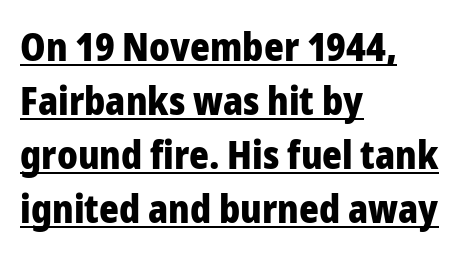
Looks like someone drew a line under every word here. The specimen reads as upright at a glance. A classic flush-left, rag-right setting is used for this passage. Caption: bold face, heavy strokes.
